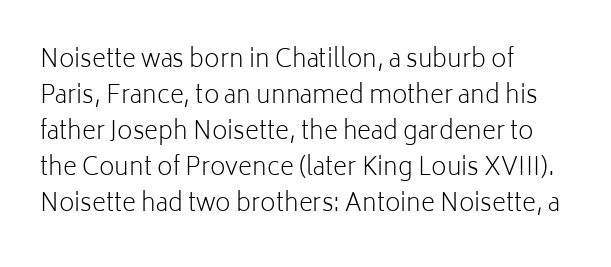
Q: Is the text bold? A: No.
Q: Is the text italic (slanted)? A: No, it is upright.
Q: Is the text underlined? A: No.
Q: How is the paragraph aligned? A: Left-aligned.
Q: Is the spacing between letters normal or unusually wide? A: Normal.
Q: Is the spacing between lines tight, normal or loose? A: Normal.
